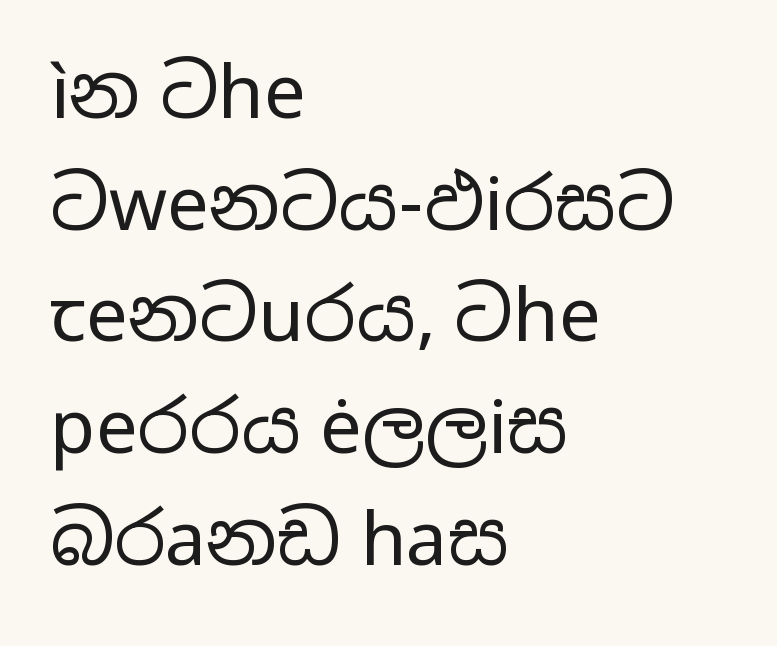
Font category for this specimen: sans-serif. The letters stand upright; this is a roman face. Line starts are locked; line ends wander. A typesetter would call this proportional, since set widths differ per character. The line texture is even and compact thanks to regular tracking. A quiet, ordinary-to-light weight characterises the typeface.
